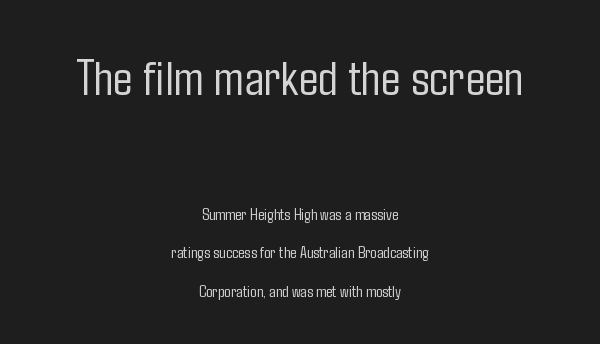
Spacing verdict: proportional, widths tailored to each character. The paragraph has two soft edges and a firm central axis. Notice how the stems are strictly vertical — no italics here. The rendering shrinks the type as you move from the upper chunk to the lower.
